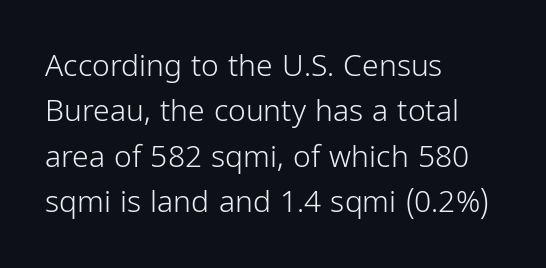
{"serif": "no", "italic": "no", "bold": "no", "weight": "light", "width": "condensed", "stroke_contrast": "low", "x_height": "medium", "monospaced": "no", "underline": "no", "align": "left", "line_spacing": "normal", "line_spacing_ratio": 1.51, "letter_spacing": "normal", "letter_spacing_em": 0.0, "glyph_px": 30}
